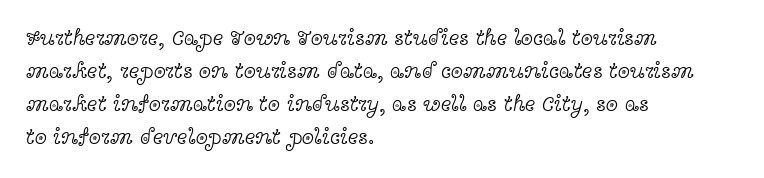
The image shows 22 px text type, upright; set left-aligned, normal line spacing (1.5x), normal letter spacing, not underlined.
